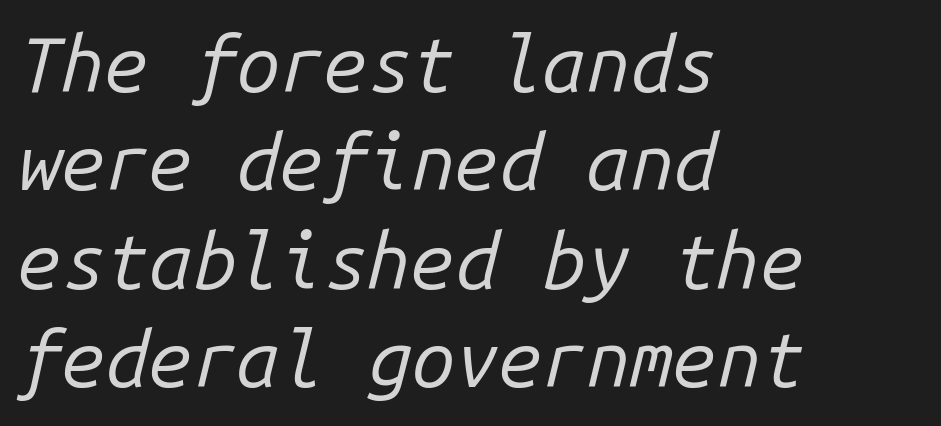
The image shows 78 px regular-weight type, italic (leaning right), monospaced; set left-aligned, normal line spacing (1.26x), normal letter spacing, not underlined; low stroke contrast and a medium x-height.
